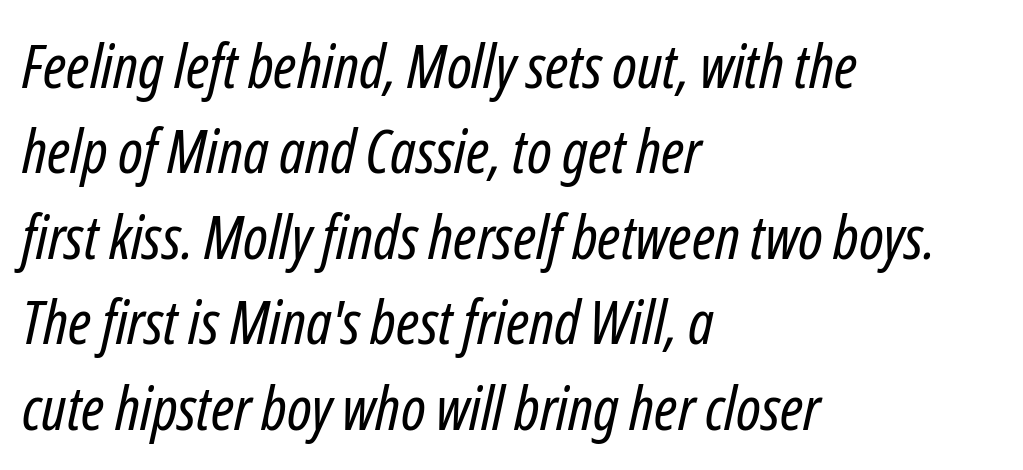
The image shows 61 px regular-weight, condensed type, italic (leaning right); set left-aligned, normal line spacing (1.4x), normal letter spacing, not underlined; low stroke contrast and a medium x-height.
